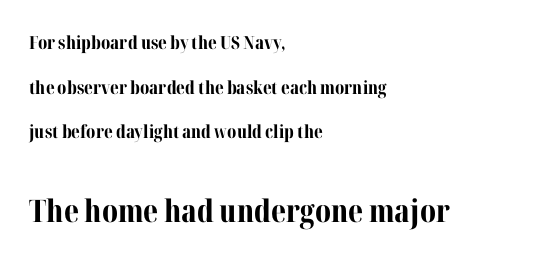
Q: Is the text bold? A: Yes.
Q: Is the text italic (slanted)? A: No, it is upright.
Q: Is the typeface a serif or a sans-serif typeface? A: Serif.
Q: Is the text underlined? A: No.
Q: How is the paragraph aligned? A: Left-aligned.
Q: Is the spacing between letters normal or unusually wide? A: Normal.
Q: Is the spacing between lines tight, normal or loose? A: Loose.
Q: Which block of text is set in a larger size, the first (top) or the second (bottom)? A: The second (bottom) one.
Q: Width (condensed, normal, or wide)? A: Normal.
Q: Stroke contrast? A: Medium.
Q: x-height? A: Medium.
Q: Monospaced? A: No.
